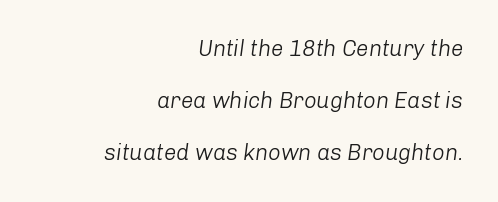
Baseline-to-baseline distance is far greater than the letter height. The typography opts for an oblique posture over an upright one. The letters sit at their default tracking, neither squeezed nor spread. No heavy texture on the line: the type isn't bold. Alignment: flush right.
